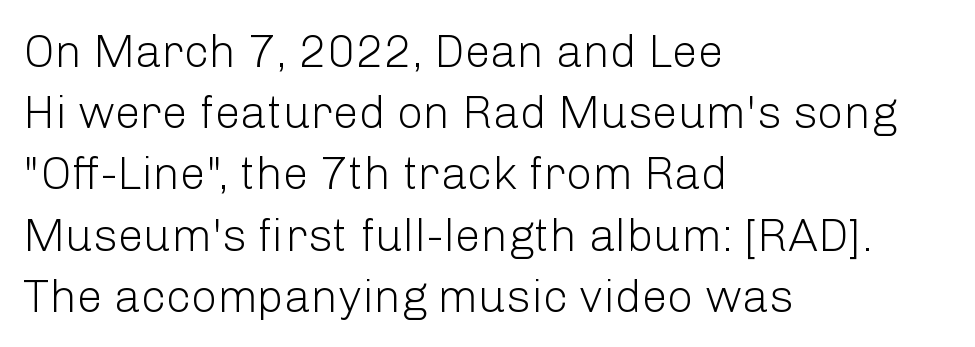
{"serif": "no", "italic": "no", "bold": "no", "weight": "light", "width": "normal", "stroke_contrast": "low", "x_height": "medium", "monospaced": "no", "underline": "no", "align": "left", "line_spacing": "normal", "line_spacing_ratio": 1.33, "letter_spacing": "normal", "letter_spacing_em": 0.0, "glyph_px": 46}
